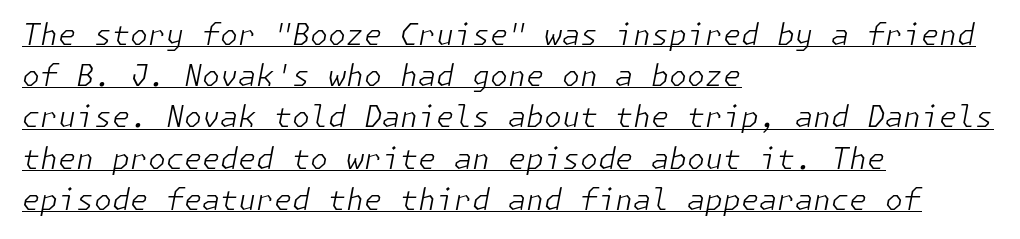
Q: Is the text bold? A: No.
Q: Is the text italic (slanted)? A: Yes, it leans right by about 11 degrees.
Q: Is the text underlined? A: Yes.
Q: How is the paragraph aligned? A: Left-aligned.
Q: Is the spacing between letters normal or unusually wide? A: Normal.
Q: Is the spacing between lines tight, normal or loose? A: Normal.
Q: Width (condensed, normal, or wide)? A: Normal.
Q: Stroke contrast? A: Low.
Q: x-height? A: Medium.
